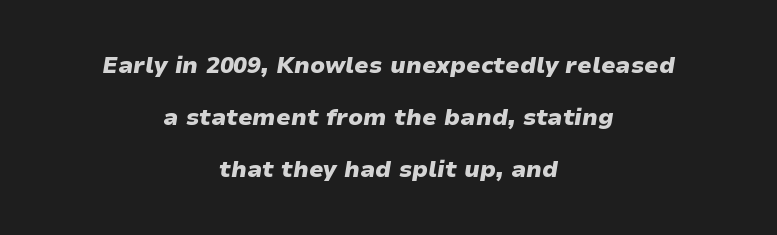
Q: Is the text bold? A: Yes.
Q: Is the text italic (slanted)? A: Yes, it leans right by about 9 degrees.
Q: Is the text underlined? A: No.
Q: How is the paragraph aligned? A: Centered.
Q: Is the spacing between letters normal or unusually wide? A: Normal.
Q: Is the spacing between lines tight, normal or loose? A: Loose.
